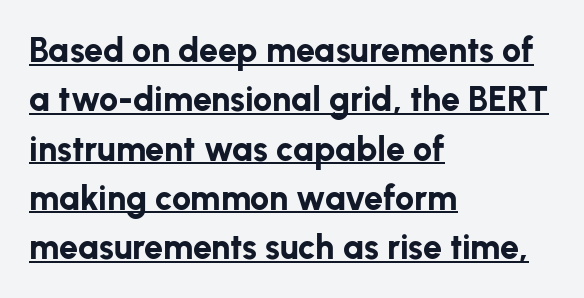
The image shows 34 px bold sans-serif type, upright; set left-aligned, normal line spacing (1.45x), normal letter spacing, underlined; low stroke contrast and a medium x-height.
